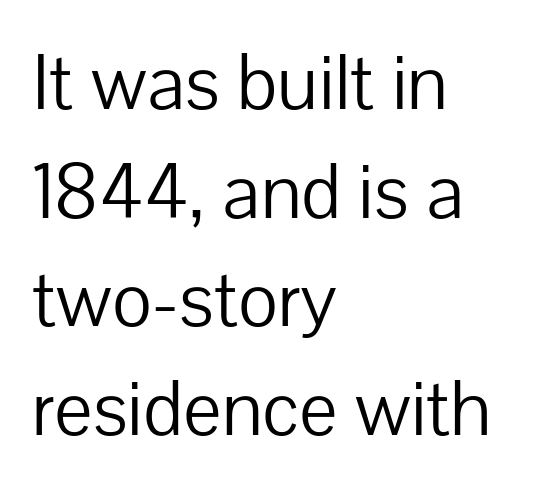
Q: Is the text bold? A: No.
Q: Is the text italic (slanted)? A: No, it is upright.
Q: Is the typeface a serif or a sans-serif typeface? A: Sans-serif.
Q: Is the text underlined? A: No.
Q: How is the paragraph aligned? A: Left-aligned.
Q: Is the spacing between letters normal or unusually wide? A: Normal.
Q: Is the spacing between lines tight, normal or loose? A: Normal.
Q: Width (condensed, normal, or wide)? A: Normal.
Q: Stroke contrast? A: Low.
Q: x-height? A: Medium.
Q: Monospaced? A: No.
